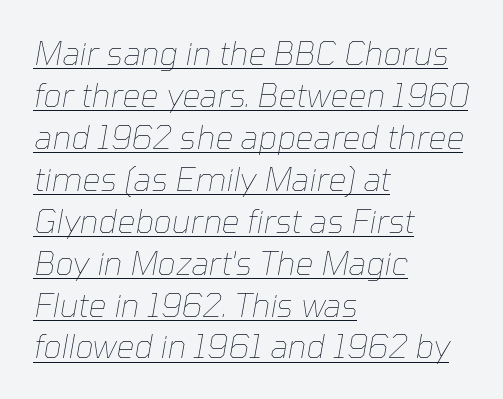
Q: Is the text bold? A: No.
Q: Is the text italic (slanted)? A: Yes, it leans right by about 10 degrees.
Q: Is the text underlined? A: Yes.
Q: How is the paragraph aligned? A: Left-aligned.
Q: Is the spacing between letters normal or unusually wide? A: Normal.
Q: Is the spacing between lines tight, normal or loose? A: Normal.
Q: Width (condensed, normal, or wide)? A: Normal.
Q: Stroke contrast? A: Low.
Q: x-height? A: Medium.
Q: Monospaced? A: No.
